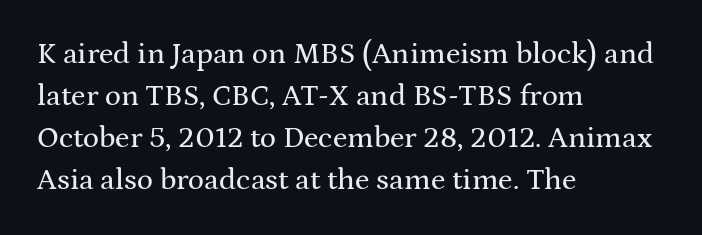
Anything drawn beneath the words? Only blank space. The characters display serif detailing at their extremities. Unlike italic type, these characters show no tilt at all. Students, observe: this is what conventionally led text looks like. Is this a fixed-width face? No — the glyphs have proportional, varying widths. The face used here is rendered with its standard letterfit.
